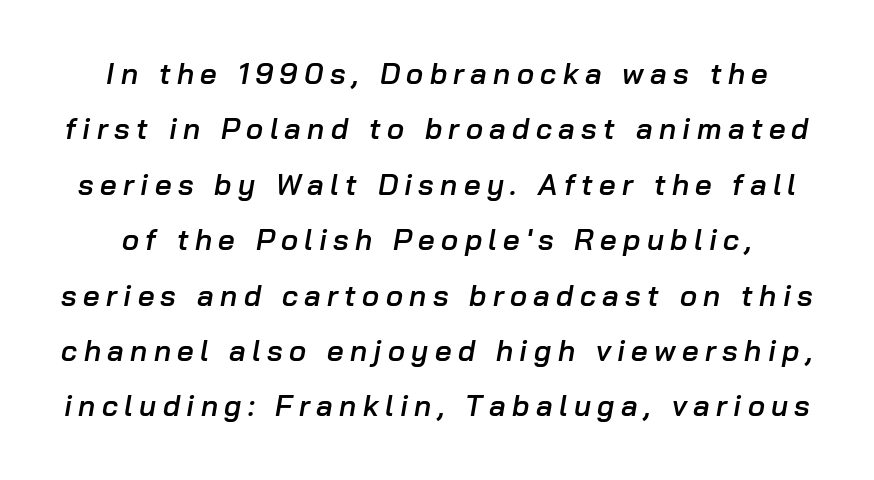
Quick note: interline space is abundant. Moderately thickened strokes mark this as semibold type. Any mark beneath the type? The region is blank. Loose tracking; the words dissolve into strings of separated letters.
